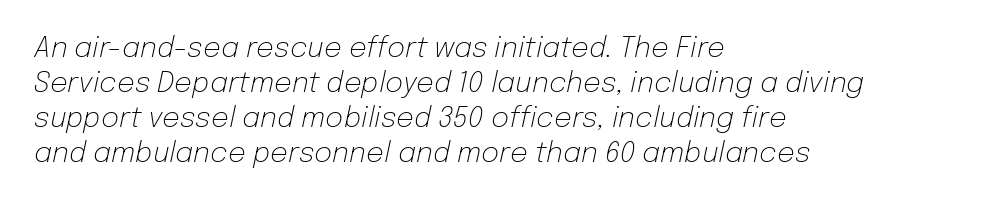
Q: Is the text bold? A: No.
Q: Is the text italic (slanted)? A: Yes, it leans right by about 12 degrees.
Q: Is the text underlined? A: No.
Q: How is the paragraph aligned? A: Left-aligned.
Q: Is the spacing between letters normal or unusually wide? A: Normal.
Q: Is the spacing between lines tight, normal or loose? A: Normal.
Q: Width (condensed, normal, or wide)? A: Normal.
Q: Stroke contrast? A: Low.
Q: x-height? A: Medium.
Q: Monospaced? A: No.
